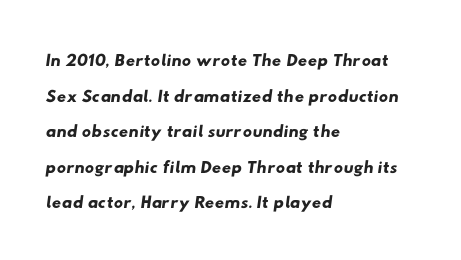
Underlining? Definitely not there. Line starts are locked; line ends wander. This rendering leaves character spacing at its baseline value. Evenly set lines give the paragraph a standard silhouette.
